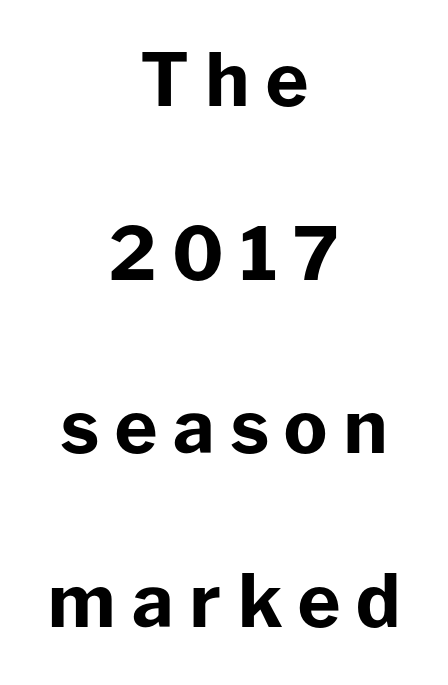
{"serif": "no", "italic": "no", "bold": "yes", "weight": "bold", "width": "normal", "stroke_contrast": "low", "x_height": "medium", "monospaced": "no", "underline": "no", "align": "center", "line_spacing": "loose", "line_spacing_ratio": 2.38, "letter_spacing": "wide", "letter_spacing_em": 0.21, "glyph_px": 73}
